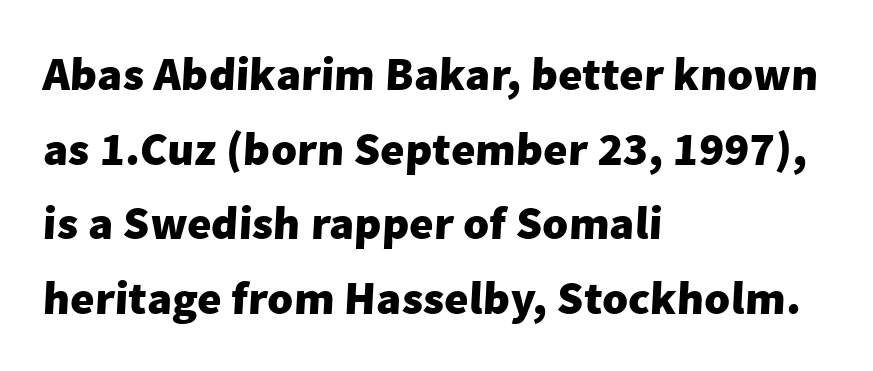
The image shows 47 px heavy sans-serif type; set left-aligned, normal line spacing (1.59x), normal letter spacing, not underlined; low stroke contrast and a medium x-height.
